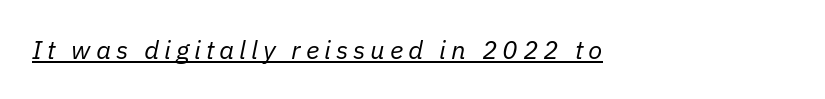
The face looks like a standard text weight, possibly lighter. This sample carries an underscore along the baseline area. Reading down the block, your eye returns to a fixed left position each line. Notice how the stems are inclined rather than vertical — that's the hallmark of italics.
